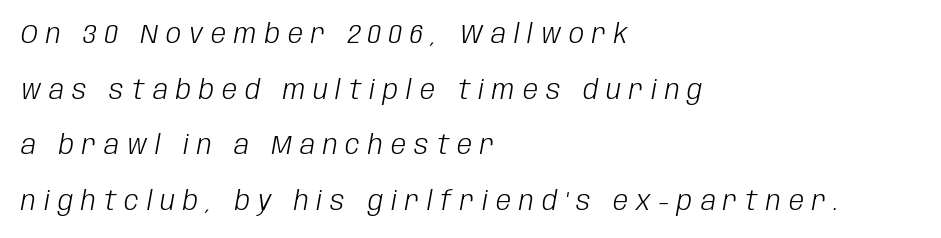
Q: Is the text bold? A: No.
Q: Is the text italic (slanted)? A: Yes, it leans right by about 10 degrees.
Q: Is the text underlined? A: No.
Q: How is the paragraph aligned? A: Left-aligned.
Q: Is the spacing between letters normal or unusually wide? A: Unusually wide.
Q: Is the spacing between lines tight, normal or loose? A: Loose.
